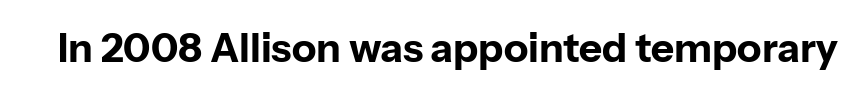
The image shows 40 px bold sans-serif type, upright; set normal letter spacing, not underlined; low stroke contrast and a medium x-height.
